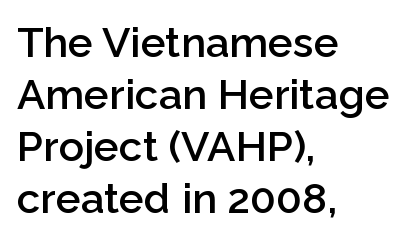
The image shows 42 px semibold sans-serif type, upright; set left-aligned, line spacing 1.24x, normal letter spacing, not underlined; low stroke contrast and a medium x-height.
